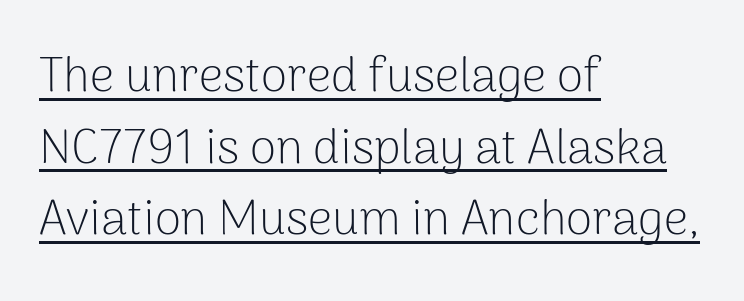
Letterform terminals end flat and unadorned throughout the passage. A typographer would call this underscored text. Students, observe: this is what conventionally led text looks like. When letters stand straight like this, we call the style roman or upright. Heaviness? Minimal to ordinary, like unemphasized prose. Tracking value appears to be zero — textbook default spacing.
